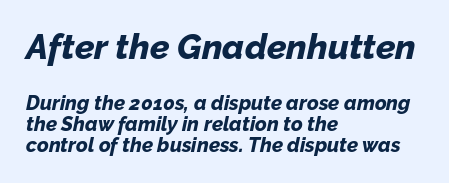
Q: Is the text bold? A: Yes.
Q: Is the text italic (slanted)? A: Yes, it leans right by about 12 degrees.
Q: Is the text underlined? A: No.
Q: How is the paragraph aligned? A: Left-aligned.
Q: Is the spacing between letters normal or unusually wide? A: Normal.
Q: Is the spacing between lines tight, normal or loose? A: Tight.
Q: Which block of text is set in a larger size, the first (top) or the second (bottom)? A: The first (top) one.
Q: Width (condensed, normal, or wide)? A: Normal.
Q: Stroke contrast? A: Low.
Q: x-height? A: Medium.
Q: Monospaced? A: No.
